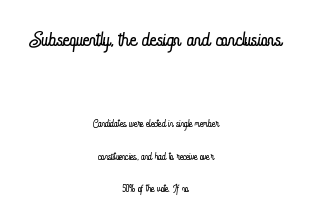
Q: Is the text bold? A: No.
Q: Is the text underlined? A: No.
Q: How is the paragraph aligned? A: Centered.
Q: Is the spacing between letters normal or unusually wide? A: Normal.
Q: Is the spacing between lines tight, normal or loose? A: Loose.
Q: Which block of text is set in a larger size, the first (top) or the second (bottom)? A: The first (top) one.
Q: Width (condensed, normal, or wide)? A: Condensed.
Q: Stroke contrast? A: Low.
Q: x-height? A: Small.
Q: Monospaced? A: No.
